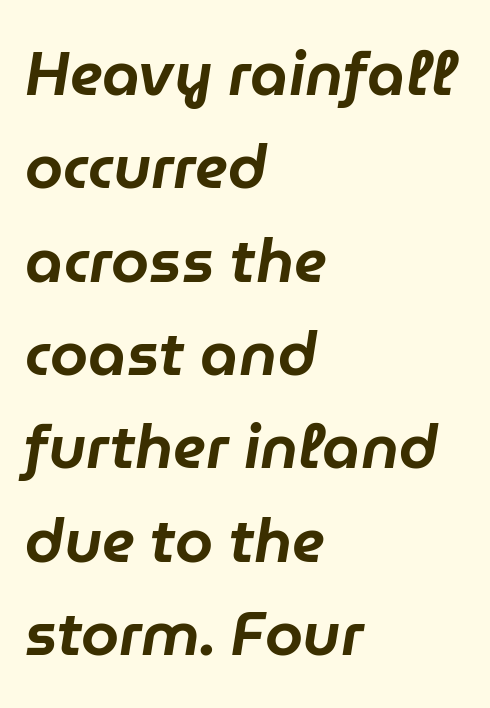
{"italic": "yes", "lean": "right", "slant_degrees": 9, "width": "normal", "stroke_contrast": "low", "x_height": "medium", "monospaced": "no", "underline": "no", "align": "left", "line_spacing": "normal", "line_spacing_ratio": 1.53, "letter_spacing": "normal", "letter_spacing_em": 0.0, "glyph_px": 61}
